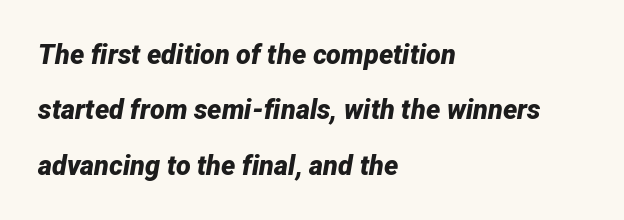
Q: Is the text bold? A: Yes.
Q: Is the text italic (slanted)? A: Yes, it leans right by about 12 degrees.
Q: Is the text underlined? A: No.
Q: How is the paragraph aligned? A: Left-aligned.
Q: Is the spacing between letters normal or unusually wide? A: Normal.
Q: Is the spacing between lines tight, normal or loose? A: Loose.
